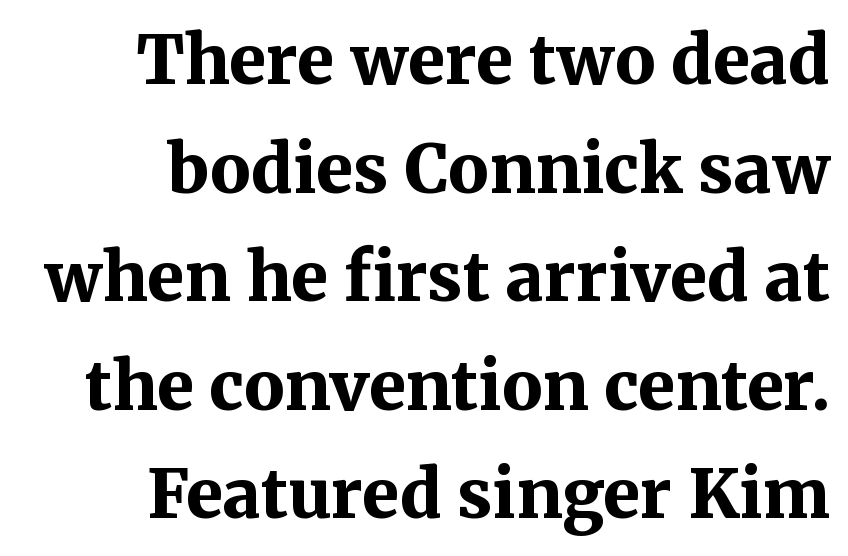
The image shows 67 px bold serif type, upright; set right-aligned, normal line spacing (1.62x), normal letter spacing, not underlined; medium stroke contrast and a medium x-height.
